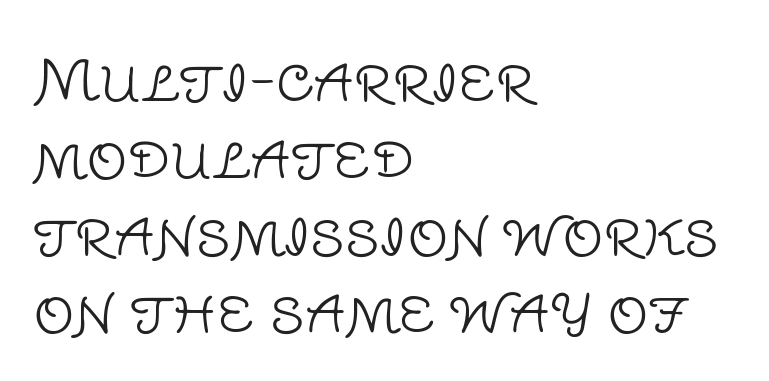
{"serif": "no", "bold": "no", "weight": "light", "width": "normal", "stroke_contrast": "low", "x_height": "large", "monospaced": "no", "underline": "no", "align": "left", "line_spacing": "normal", "line_spacing_ratio": 1.35, "letter_spacing": "normal", "letter_spacing_em": 0.0, "glyph_px": 57}
